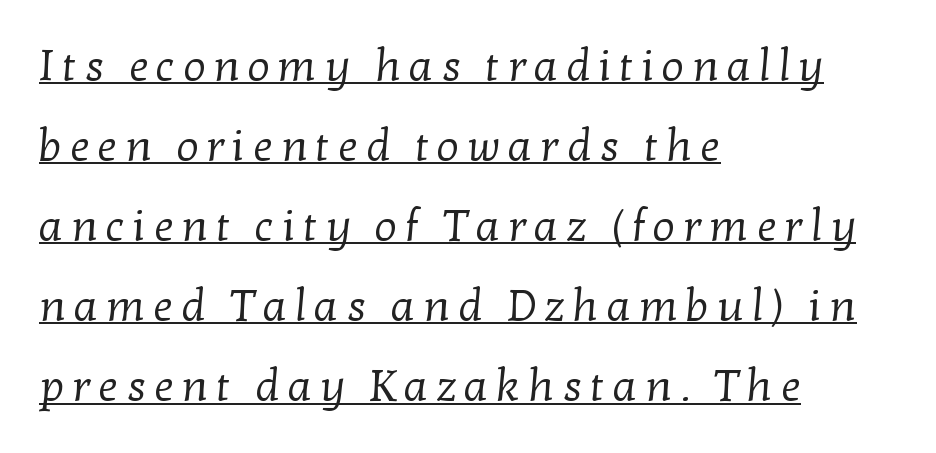
Q: Is the text bold? A: No.
Q: Is the typeface a serif or a sans-serif typeface? A: Serif.
Q: Is the text underlined? A: Yes.
Q: How is the paragraph aligned? A: Left-aligned.
Q: Width (condensed, normal, or wide)? A: Normal.
Q: Stroke contrast? A: Low.
Q: x-height? A: Medium.
Q: Monospaced? A: No.
